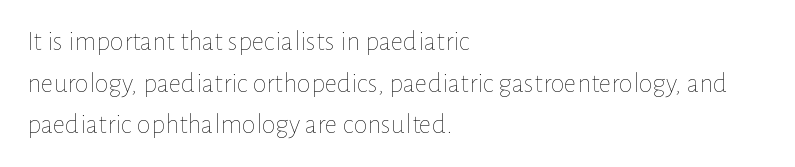
Q: Is the text bold? A: No.
Q: Is the text italic (slanted)? A: No, it is upright.
Q: Is the text underlined? A: No.
Q: How is the paragraph aligned? A: Left-aligned.
Q: Is the spacing between letters normal or unusually wide? A: Normal.
Q: Is the spacing between lines tight, normal or loose? A: Normal.
Q: Width (condensed, normal, or wide)? A: Normal.
Q: Stroke contrast? A: Low.
Q: x-height? A: Medium.
Q: Monospaced? A: No.
